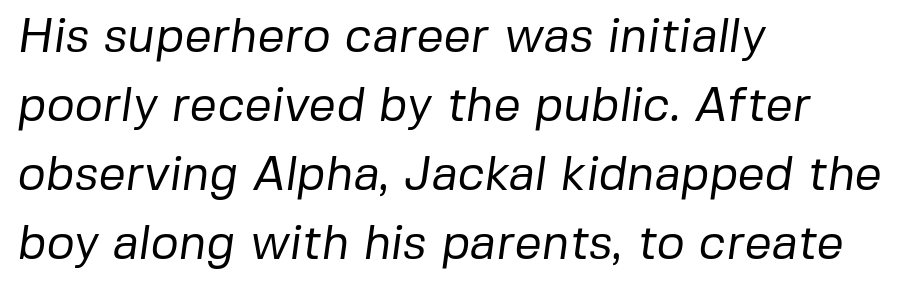
The image shows 48 px regular-weight sans-serif type; set left-aligned, normal line spacing (1.44x), normal letter spacing, not underlined; low stroke contrast and a medium x-height.
